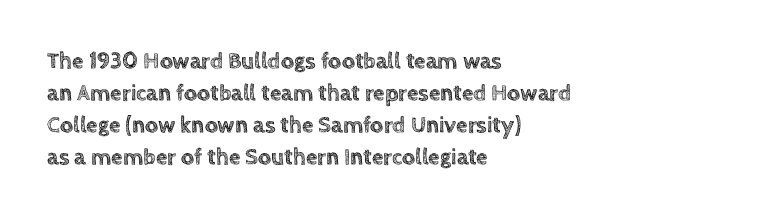
The image shows 23 px text type, upright; set left-aligned, normal line spacing (1.39x), normal letter spacing, not underlined.
